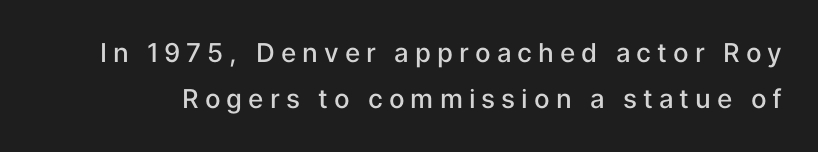
{"italic": "no", "bold": "semi", "underline": "no", "line_spacing_ratio": 1.78, "letter_spacing": "wide", "letter_spacing_em": 0.23, "glyph_px": 26}
